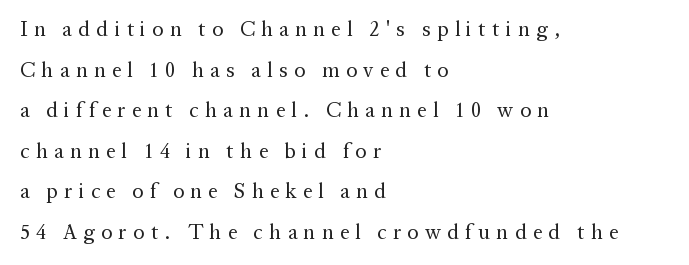
The words here are not underlined. The weight would be labelled regular, book, light, or lighter still. How are the letters spaced? Widely, with obvious added tracking. The block of text is sparse from top to bottom, with ample space between rows. The letters stand straight up with perfectly vertical stems.
